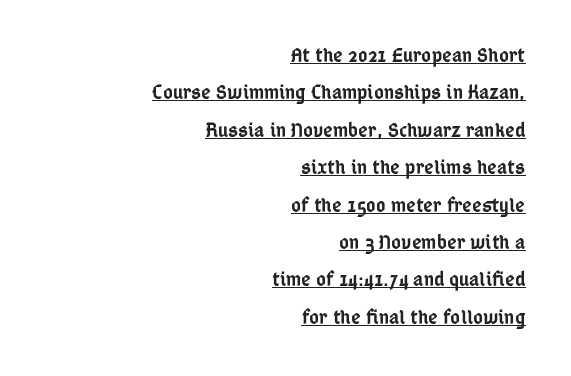
{"italic": "no", "bold": "semi", "underline": "yes", "align": "right", "line_spacing_ratio": 1.78, "letter_spacing": "normal", "letter_spacing_em": 0.0, "glyph_px": 21}
